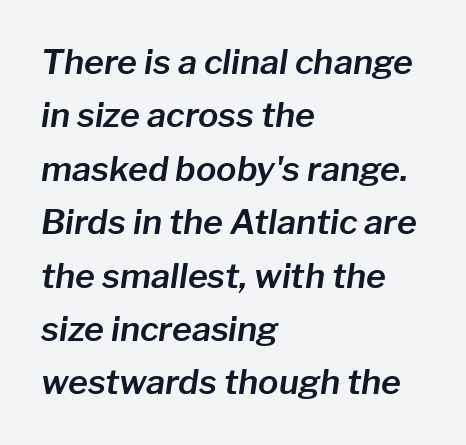
{"italic": "yes", "lean": "right", "slant_degrees": 8, "width": "normal", "stroke_contrast": "low", "x_height": "medium", "monospaced": "no", "underline": "no", "align": "left", "line_spacing": "normal", "line_spacing_ratio": 1.57, "letter_spacing": "normal", "letter_spacing_em": 0.0, "glyph_px": 34}
